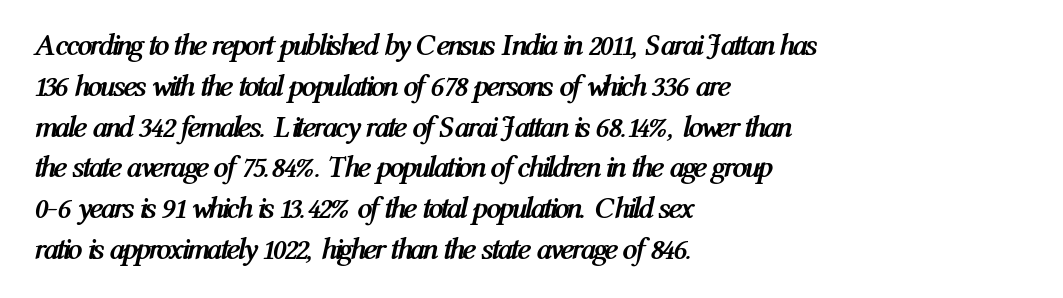
Q: Is the text bold? A: Yes.
Q: Is the text italic (slanted)? A: Yes, it leans right by about 12 degrees.
Q: Is the text underlined? A: No.
Q: How is the paragraph aligned? A: Left-aligned.
Q: Is the spacing between letters normal or unusually wide? A: Normal.
Q: Is the spacing between lines tight, normal or loose? A: Normal.
Q: Width (condensed, normal, or wide)? A: Condensed.
Q: Stroke contrast? A: Medium.
Q: x-height? A: Medium.
Q: Monospaced? A: No.
